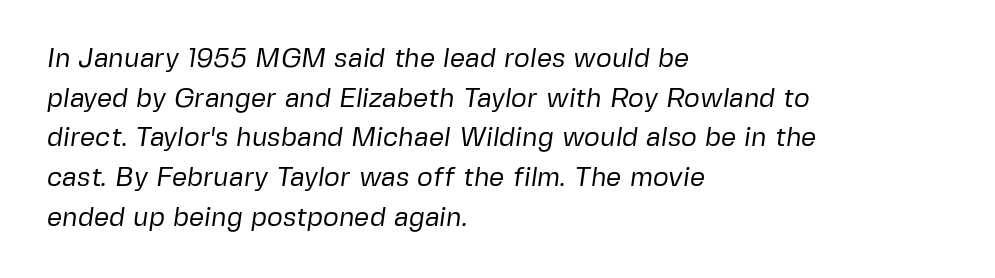
Q: Is the text bold? A: No.
Q: Is the text underlined? A: No.
Q: How is the paragraph aligned? A: Left-aligned.
Q: Is the spacing between letters normal or unusually wide? A: Normal.
Q: Is the spacing between lines tight, normal or loose? A: Normal.
